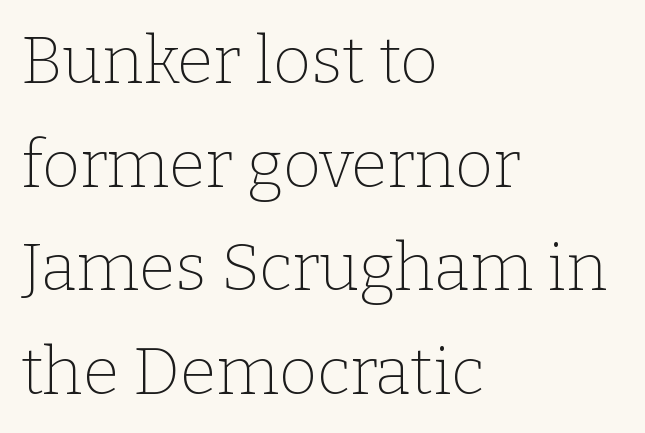
{"serif": "yes", "italic": "no", "bold": "no", "weight": "thin", "width": "normal", "stroke_contrast": "low", "x_height": "medium", "monospaced": "no", "underline": "no", "align": "left", "line_spacing": "normal", "line_spacing_ratio": 1.57, "letter_spacing": "normal", "letter_spacing_em": 0.0, "glyph_px": 66}
